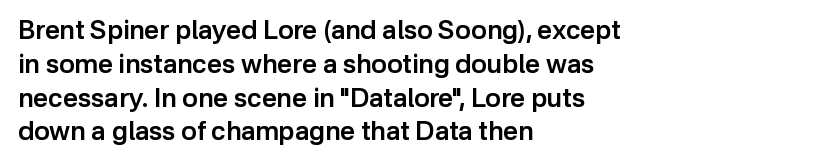
{"italic": "no", "bold": "semi", "underline": "no", "align": "left", "line_spacing": "normal", "line_spacing_ratio": 1.3, "letter_spacing": "normal", "letter_spacing_em": 0.0, "glyph_px": 26}
